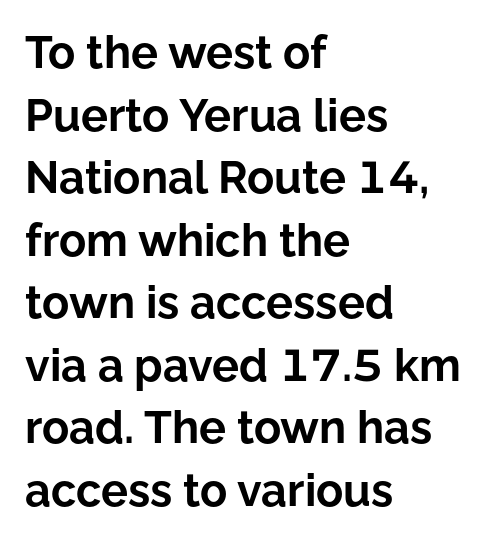
The image shows 45 px bold sans-serif type, upright; set left-aligned, normal line spacing (1.39x), normal letter spacing, not underlined; low stroke contrast and a medium x-height.
